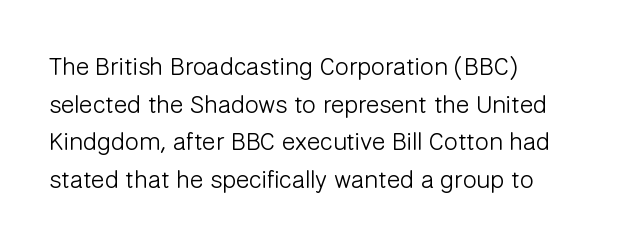
{"italic": "no", "bold": "no", "underline": "no", "align": "left", "line_spacing": "normal", "line_spacing_ratio": 1.51, "letter_spacing": "normal", "letter_spacing_em": 0.0, "glyph_px": 25}
